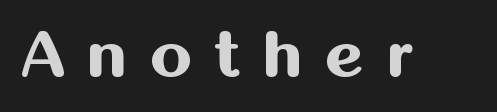
{"serif": "no", "italic": "no", "bold": "yes", "weight": "bold", "width": "normal", "stroke_contrast": "medium", "x_height": "medium", "monospaced": "no", "underline": "no", "letter_spacing": "wide", "letter_spacing_em": 0.35, "glyph_px": 66}
